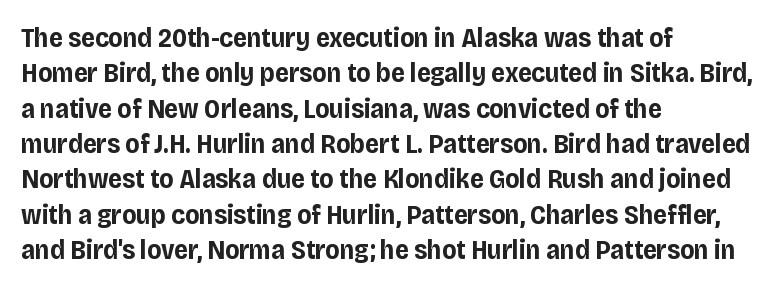
A clean baseline with only descenders dipping below it. These lines stack with their left ends in a neat column. Regular leading. Pretty heavy lettering here — definitely bold. Does extra space separate the letters? No, they use regular spacing.
